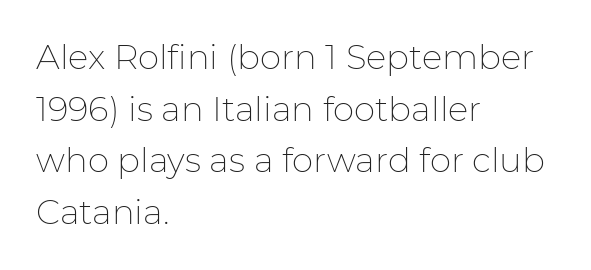
Line spacing here is normal. Which margin do the lines hug? The left one — the right edge is uneven. Inter-character spacing is left at the font's built-in metrics. Tall strokes in this sample are plumb rather than angled. The face looks like a standard text weight, possibly lighter.
